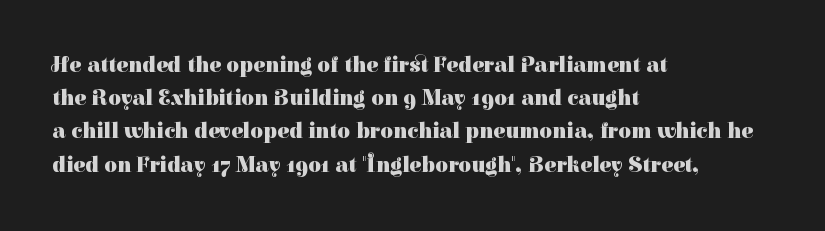
The image shows 22 px bold type, upright; set left-aligned, normal line spacing (1.51x), normal letter spacing, not underlined.
